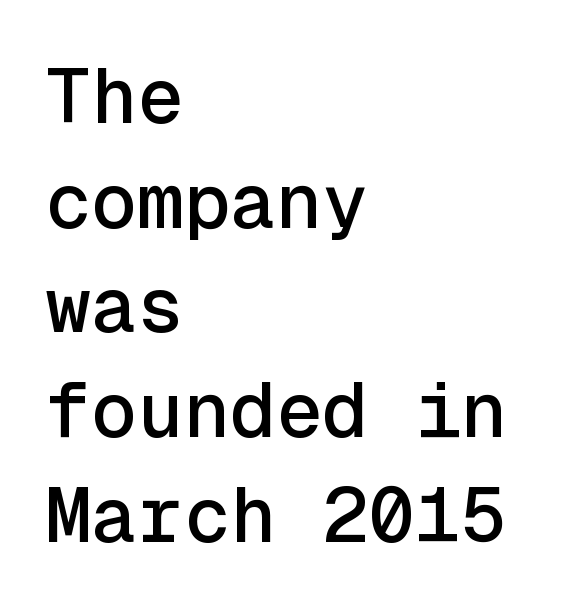
Q: Is the text italic (slanted)? A: No, it is upright.
Q: Is the typeface a serif or a sans-serif typeface? A: Sans-serif.
Q: Is the text underlined? A: No.
Q: How is the paragraph aligned? A: Left-aligned.
Q: Is the spacing between letters normal or unusually wide? A: Normal.
Q: Is the spacing between lines tight, normal or loose? A: Normal.
Q: Width (condensed, normal, or wide)? A: Normal.
Q: x-height? A: Medium.
Q: Monospaced? A: Yes.
